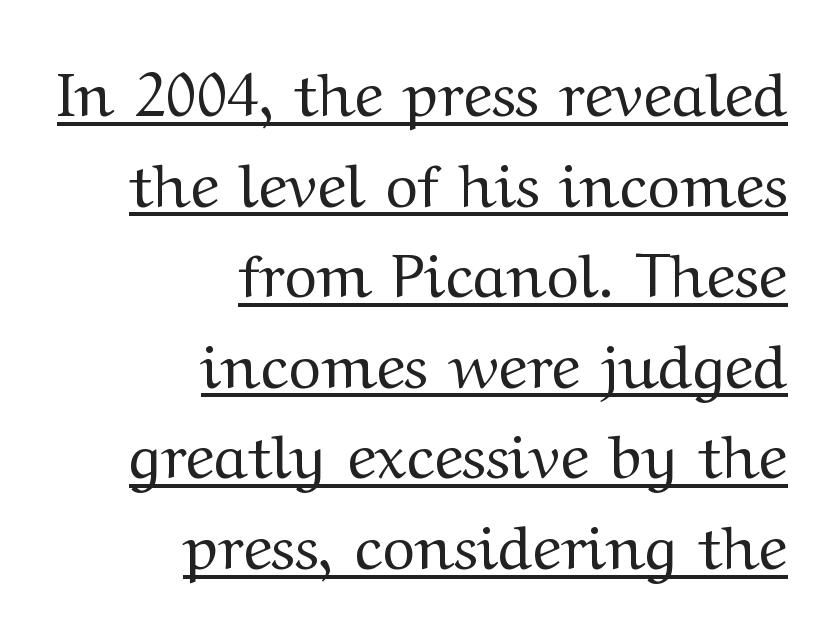
{"serif": "yes", "italic": "no", "bold": "no", "weight": "regular", "width": "wide", "stroke_contrast": "medium", "x_height": "medium", "monospaced": "no", "underline": "yes", "align": "right", "line_spacing": "normal", "line_spacing_ratio": 1.46, "letter_spacing": "normal", "letter_spacing_em": 0.0, "glyph_px": 62}
